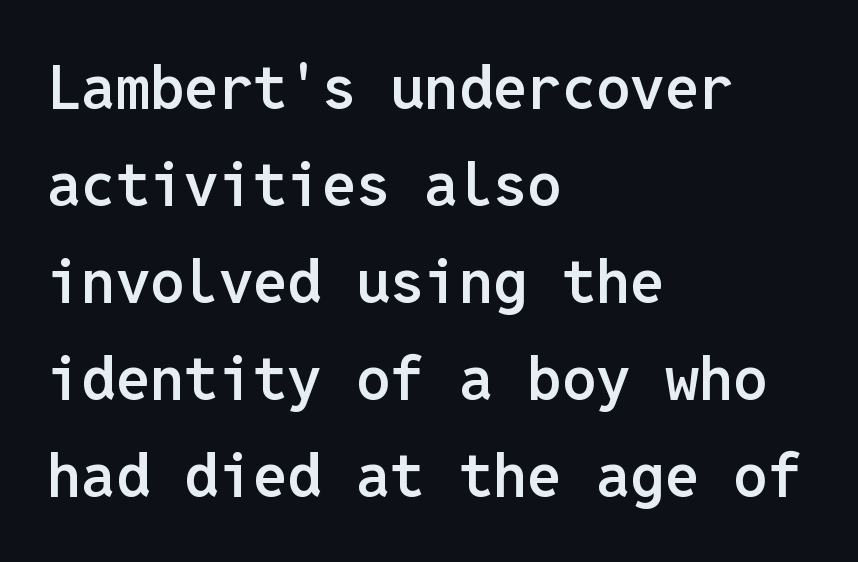
The image shows 61 px semibold sans-serif type, upright, monospaced; set left-aligned, normal line spacing (1.59x), normal letter spacing, not underlined; low stroke contrast and a medium x-height.
